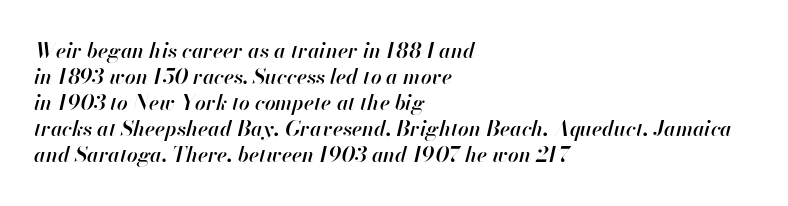
Q: Is the text bold? A: Semi-bold.
Q: Is the text italic (slanted)? A: Yes, it leans right by about 13 degrees.
Q: Is the text underlined? A: No.
Q: How is the paragraph aligned? A: Left-aligned.
Q: Is the spacing between letters normal or unusually wide? A: Normal.
